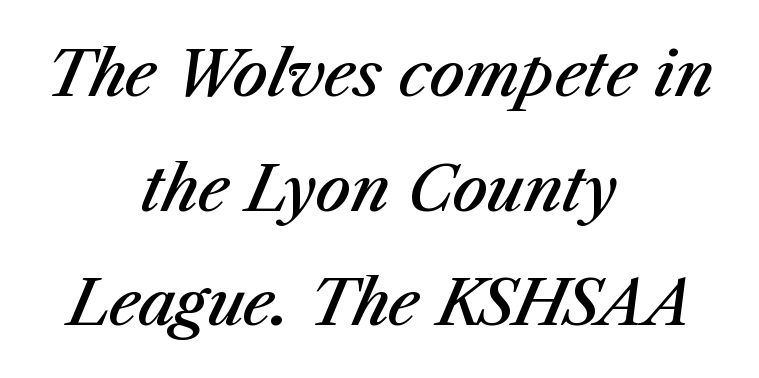
Q: Is the text bold? A: Semi-bold.
Q: Is the text italic (slanted)? A: Yes, it leans right by about 23 degrees.
Q: Is the text underlined? A: No.
Q: How is the paragraph aligned? A: Centered.
Q: Is the spacing between letters normal or unusually wide? A: Normal.
Q: Width (condensed, normal, or wide)? A: Normal.
Q: Stroke contrast? A: Medium.
Q: x-height? A: Medium.
Q: Monospaced? A: No.
